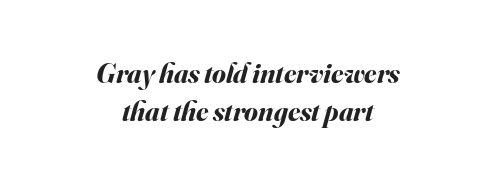
{"italic": "yes", "lean": "right", "slant_degrees": 16, "bold": "yes", "weight": "bold", "width": "normal", "stroke_contrast": "medium", "x_height": "small", "monospaced": "no", "underline": "no", "align": "center", "line_spacing": "normal", "line_spacing_ratio": 1.35, "letter_spacing": "normal", "letter_spacing_em": 0.0, "glyph_px": 28}
